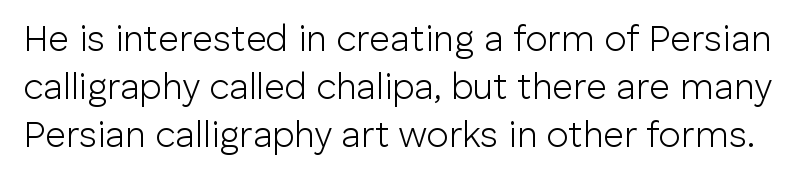
Q: Is the text bold? A: No.
Q: Is the text italic (slanted)? A: No, it is upright.
Q: Is the typeface a serif or a sans-serif typeface? A: Sans-serif.
Q: Is the text underlined? A: No.
Q: Is the spacing between letters normal or unusually wide? A: Normal.
Q: Is the spacing between lines tight, normal or loose? A: Normal.
Q: Width (condensed, normal, or wide)? A: Normal.
Q: Stroke contrast? A: Low.
Q: x-height? A: Medium.
Q: Monospaced? A: No.
